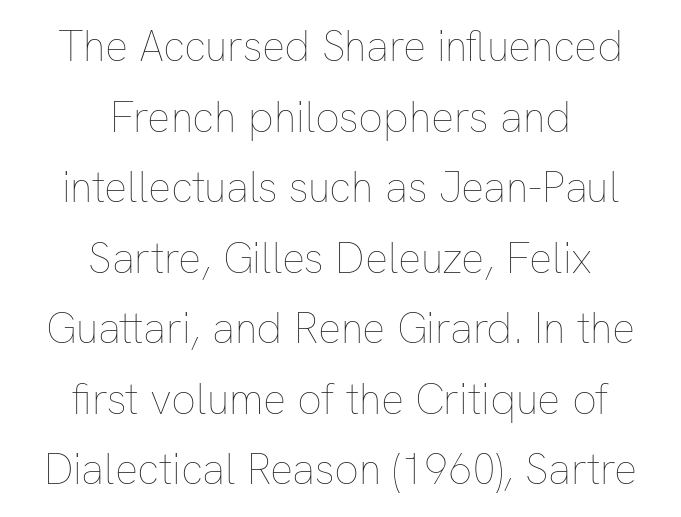
The image shows 43 px thin type, upright; set centered, normal line spacing (1.64x), normal letter spacing, not underlined; low stroke contrast and a medium x-height.
